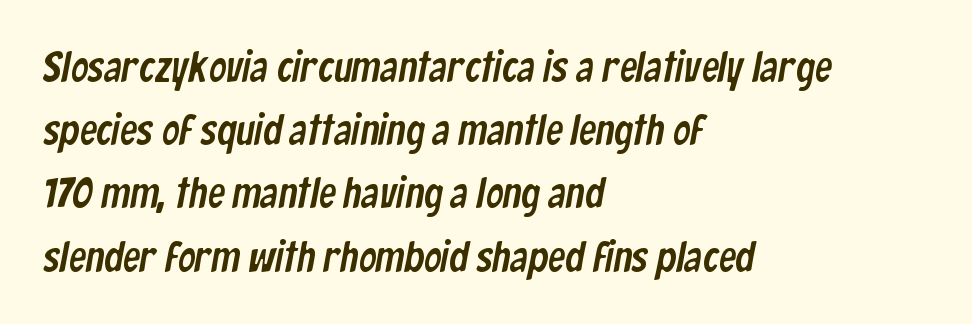
Q: Is the typeface a serif or a sans-serif typeface? A: Sans-serif.
Q: Is the text underlined? A: No.
Q: How is the paragraph aligned? A: Left-aligned.
Q: Is the spacing between letters normal or unusually wide? A: Normal.
Q: Is the spacing between lines tight, normal or loose? A: Normal.
Q: Width (condensed, normal, or wide)? A: Condensed.
Q: Stroke contrast? A: Low.
Q: x-height? A: Medium.
Q: Monospaced? A: No.
